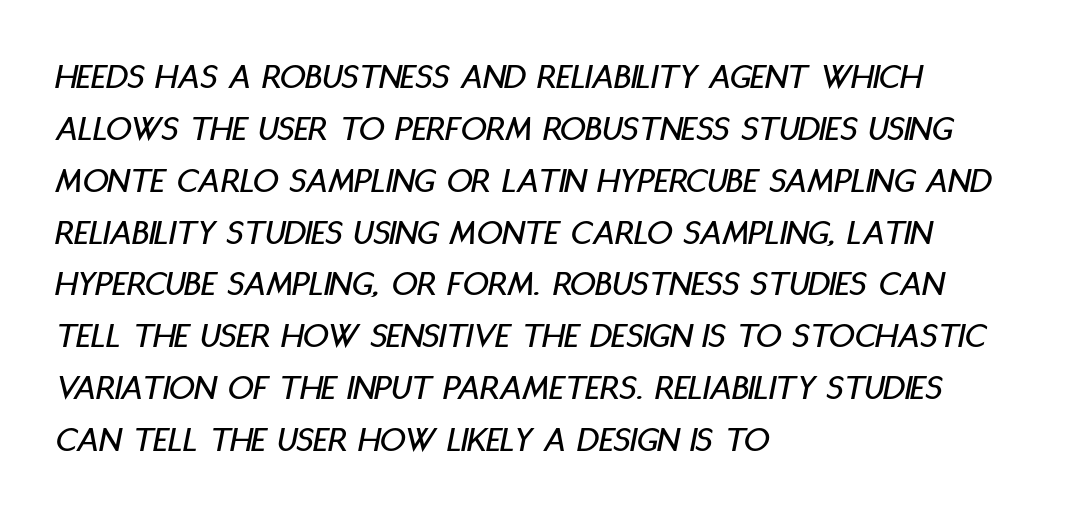
The face used here has a pronounced slope to its letters. Look at the tracking — it's just the regular setting, nothing added. This rendering uses left alignment, leaving the right contour irregular. Quick note: interline space is typical. You could not count columns in this text — the font is proportionally spaced.
